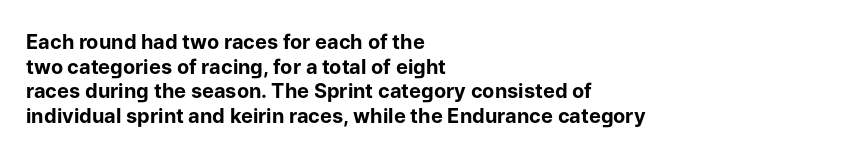
The foot of each line stays bare and open. The letters are bold, with thick, heavy strokes. The letters stand straight up with perfectly vertical stems. Compared with typical body copy, the letter spacing here is the same. These lines stack with their left ends in a neat column.
